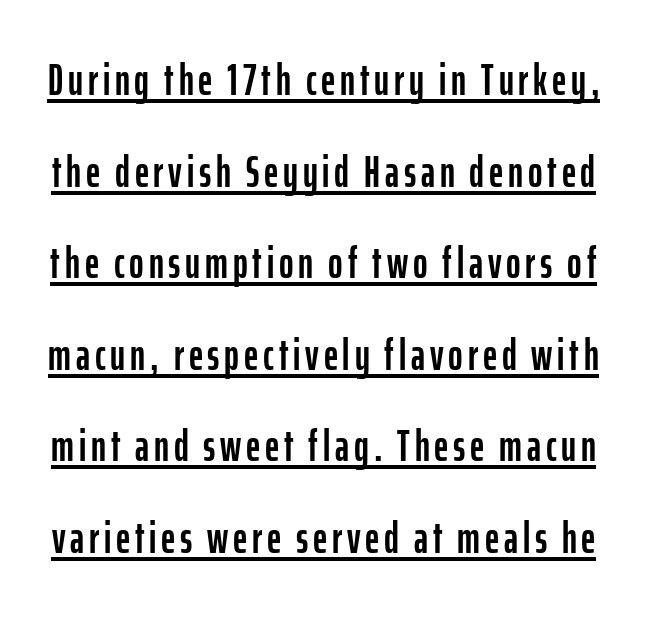
The image shows 44 px condensed sans-serif type, upright; set loose line spacing (2.08x), underlined; low stroke contrast and a medium x-height.
